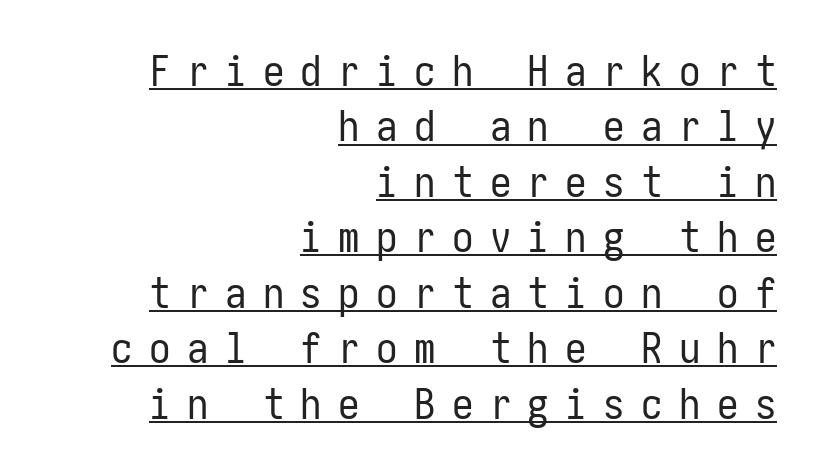
{"serif": "no", "italic": "no", "bold": "no", "weight": "regular", "width": "condensed", "stroke_contrast": "low", "x_height": "medium", "underline": "yes", "align": "right", "line_spacing": "normal", "line_spacing_ratio": 1.29, "letter_spacing": "wide", "letter_spacing_em": 0.38, "glyph_px": 43}
